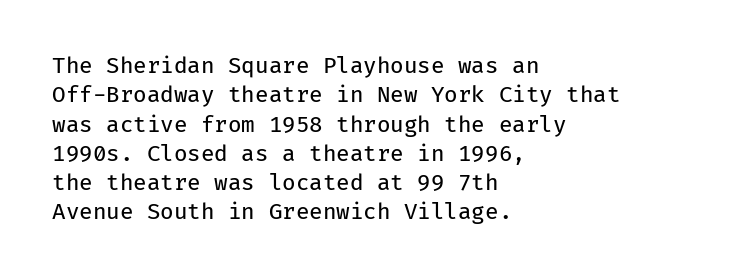
{"italic": "no", "bold": "no", "underline": "no", "align": "left", "line_spacing": "normal", "line_spacing_ratio": 1.33, "letter_spacing": "normal", "letter_spacing_em": 0.0, "glyph_px": 22}
